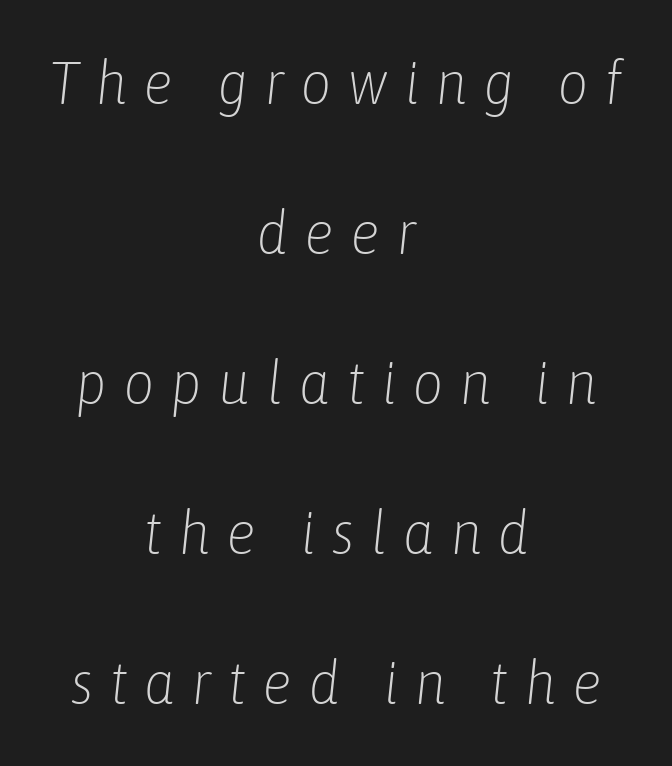
The foot of each line stays bare and open. Tracking value appears strongly positive — letters spread wide. Vertical spacing — loose. Think of a printed novel: that variable character pitch is what you see here. Would a proofreader flag this as italicized? Yes.
